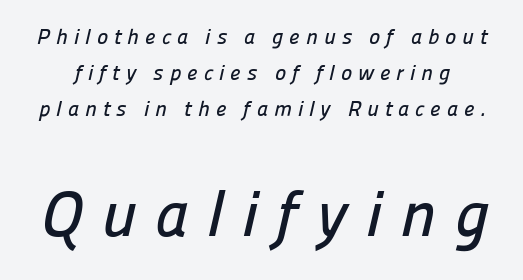
{"serif": "no", "width": "normal", "stroke_contrast": "low", "x_height": "medium", "monospaced": "no", "underline": "no", "line_spacing_ratio": 1.72, "letter_spacing": "wide", "letter_spacing_em": 0.29, "larger_block": "second", "size_ratio": 3.05, "glyph_px": 64}
